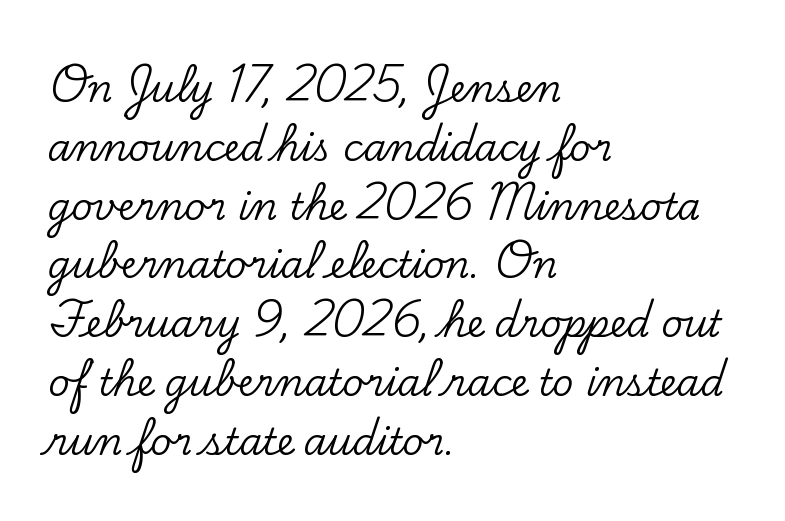
Q: Is the text italic (slanted)? A: Yes.
Q: Is the typeface a serif or a sans-serif typeface? A: Serif.
Q: Is the text underlined? A: No.
Q: How is the paragraph aligned? A: Left-aligned.
Q: Is the spacing between letters normal or unusually wide? A: Normal.
Q: Is the spacing between lines tight, normal or loose? A: Normal.
Q: Width (condensed, normal, or wide)? A: Normal.
Q: Stroke contrast? A: Low.
Q: x-height? A: Small.
Q: Monospaced? A: No.
